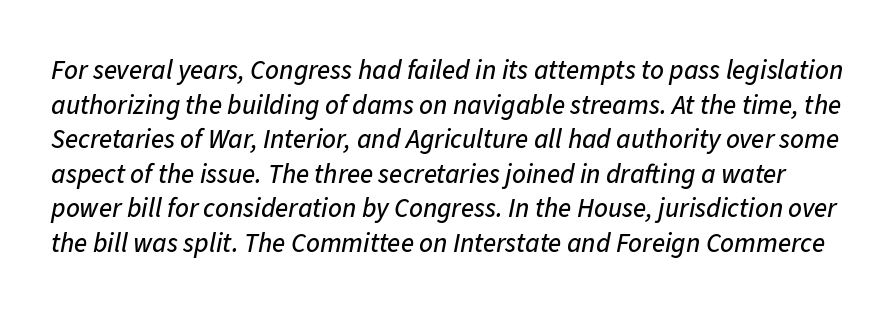
{"italic": "yes", "lean": "right", "slant_degrees": 11, "underline": "no", "line_spacing": "normal", "line_spacing_ratio": 1.28, "letter_spacing": "normal", "letter_spacing_em": 0.0, "glyph_px": 27}
